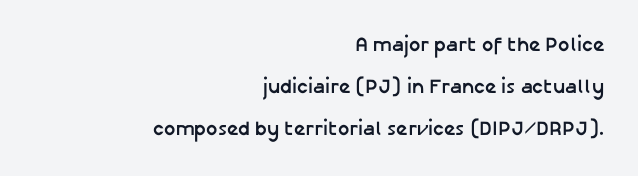
The image shows 20 px bold type, upright; set right-aligned, loose line spacing (2.09x), normal letter spacing, not underlined.
